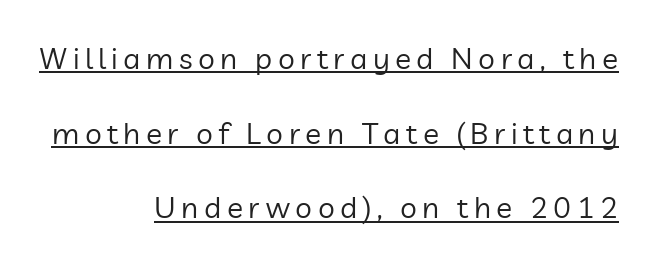
You can tell from the bare stems that sans-serif type was used. The sample's only ornament is a line tracing under the words. This is not heavy type; no bold has been used. Every character sits straight up, as roman type does. Honestly, the rows look like they've been pulled way apart. Each letter keeps its own natural width here, so spacing adapts to shape.
